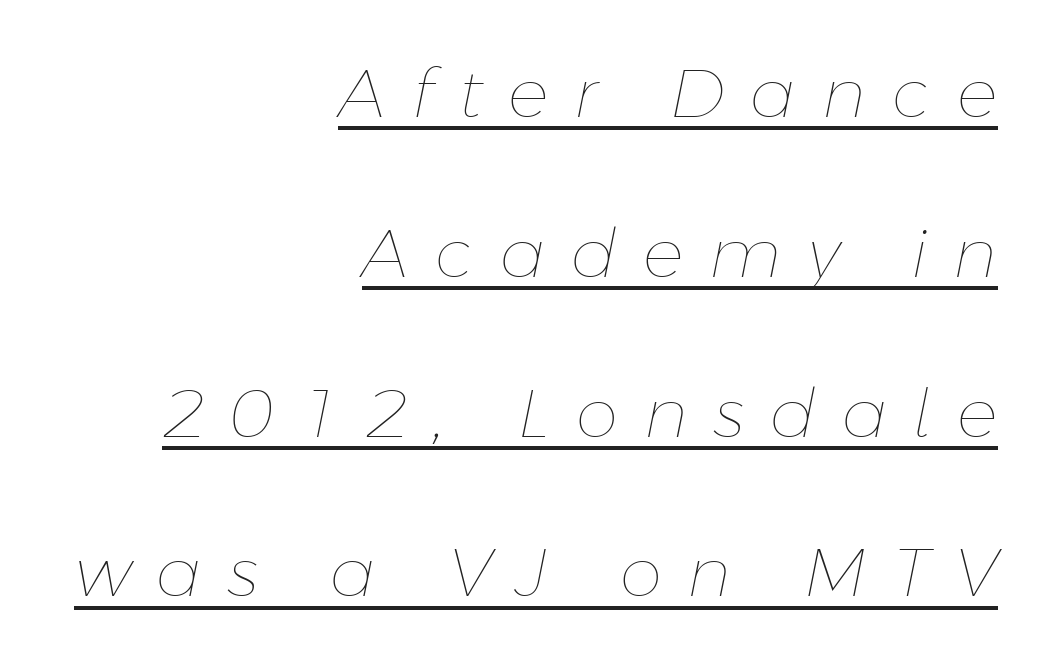
Q: Is the text bold? A: No.
Q: Is the text italic (slanted)? A: Yes, it leans right by about 11 degrees.
Q: Is the text underlined? A: Yes.
Q: How is the paragraph aligned? A: Right-aligned.
Q: Is the spacing between letters normal or unusually wide? A: Unusually wide.
Q: Is the spacing between lines tight, normal or loose? A: Loose.
Q: Width (condensed, normal, or wide)? A: Normal.
Q: Stroke contrast? A: Low.
Q: x-height? A: Medium.
Q: Monospaced? A: No.
